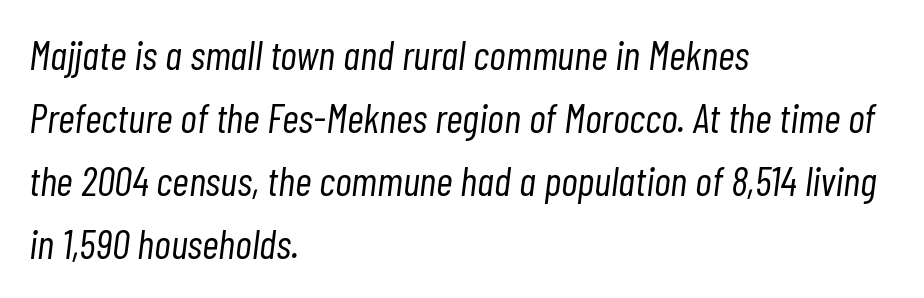
Proportional: the letters do not fall into vertical columns. Honestly, there is no underline to notice here at all. The typesetting does not lean heavy: it is not bold. Line spacing here is normal. This rendering leaves character spacing at its baseline value.
